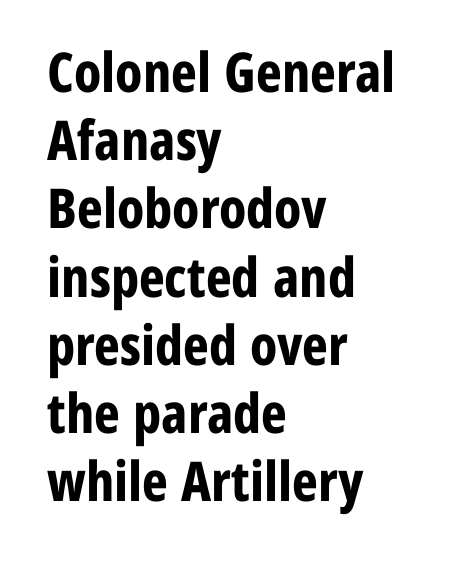
{"serif": "no", "italic": "no", "bold": "yes", "weight": "bold", "width": "condensed", "stroke_contrast": "low", "x_height": "medium", "monospaced": "no", "underline": "no", "align": "left", "line_spacing_ratio": 1.24, "letter_spacing": "normal", "letter_spacing_em": 0.0, "glyph_px": 55}
